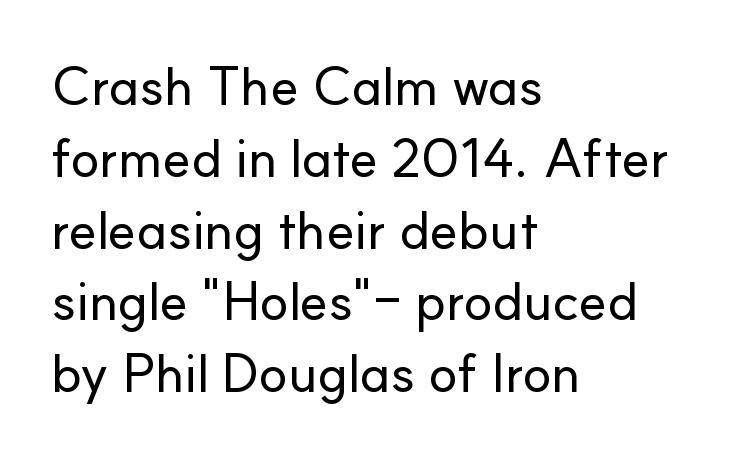
Q: Is the text italic (slanted)? A: No, it is upright.
Q: Is the typeface a serif or a sans-serif typeface? A: Sans-serif.
Q: Is the text underlined? A: No.
Q: How is the paragraph aligned? A: Left-aligned.
Q: Is the spacing between letters normal or unusually wide? A: Normal.
Q: Is the spacing between lines tight, normal or loose? A: Normal.
Q: Width (condensed, normal, or wide)? A: Normal.
Q: Stroke contrast? A: Low.
Q: x-height? A: Small.
Q: Monospaced? A: No.
